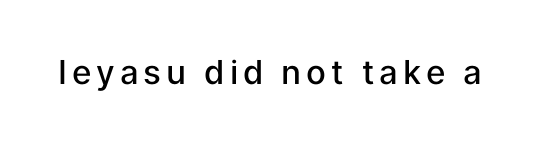
{"serif": "no", "italic": "no", "bold": "semi", "weight": "semibold", "width": "normal", "stroke_contrast": "low", "x_height": "medium", "monospaced": "no", "underline": "no", "glyph_px": 33}
